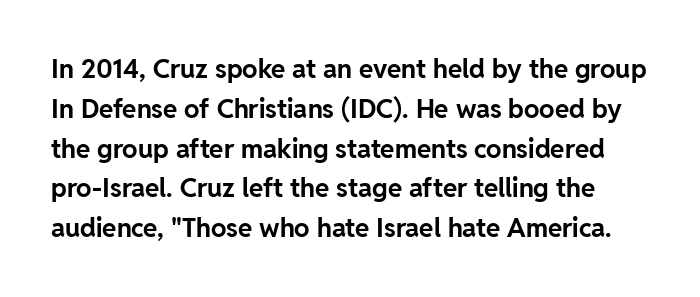
The image shows 26 px bold type, upright; set normal line spacing (1.53x), normal letter spacing, not underlined.
